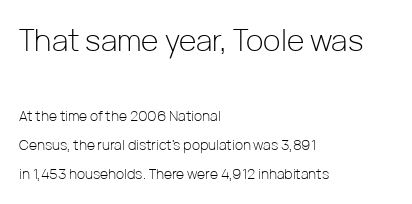
Posture: upright roman. A typesetter would call this proportional, since set widths differ per character. Every row of glyphs begins at an identical x-position on the left. The zone under the glyphs is completely vacant. Two sizes are in play, and the larger belongs to the first block.
